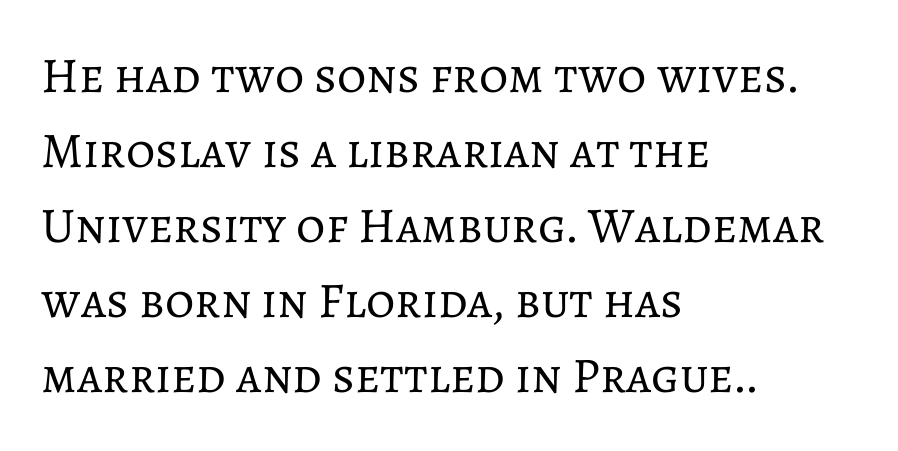
Anything drawn beneath the words? Only blank space. Evenly set lines give the paragraph a standard silhouette. Spacing between characters is what you'd get straight out of the box. Posture: straight, roman, zero tilt. Stem width sits at or under what a default text font uses.
